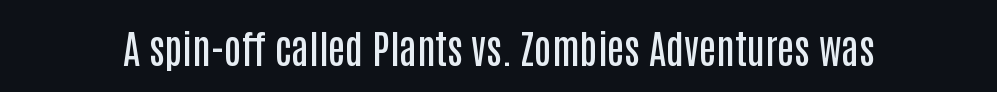
The image shows 39 px semibold, condensed sans-serif type, upright; set normal letter spacing, not underlined; low stroke contrast and a large x-height.
